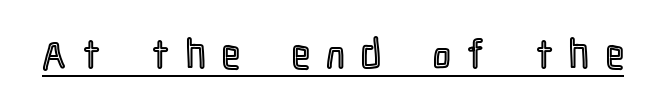
Q: Is the text italic (slanted)? A: No, it is upright.
Q: Is the text underlined? A: Yes.
Q: Is the spacing between letters normal or unusually wide? A: Unusually wide.
Q: Width (condensed, normal, or wide)? A: Condensed.
Q: x-height? A: Medium.
Q: Monospaced? A: No.
